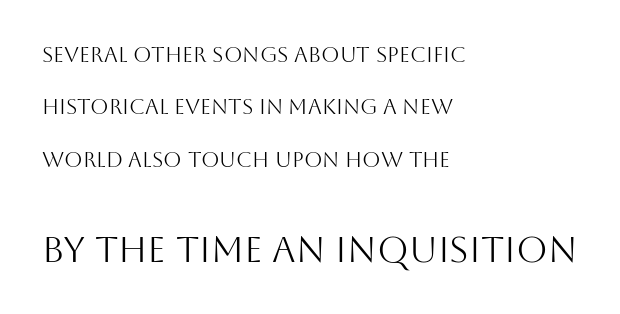
Q: Is the text bold? A: No.
Q: Is the text italic (slanted)? A: No, it is upright.
Q: Is the typeface a serif or a sans-serif typeface? A: Sans-serif.
Q: Is the text underlined? A: No.
Q: How is the paragraph aligned? A: Left-aligned.
Q: Is the spacing between letters normal or unusually wide? A: Normal.
Q: Is the spacing between lines tight, normal or loose? A: Loose.
Q: Which block of text is set in a larger size, the first (top) or the second (bottom)? A: The second (bottom) one.
Q: Width (condensed, normal, or wide)? A: Normal.
Q: Stroke contrast? A: Medium.
Q: x-height? A: Large.
Q: Monospaced? A: No.
